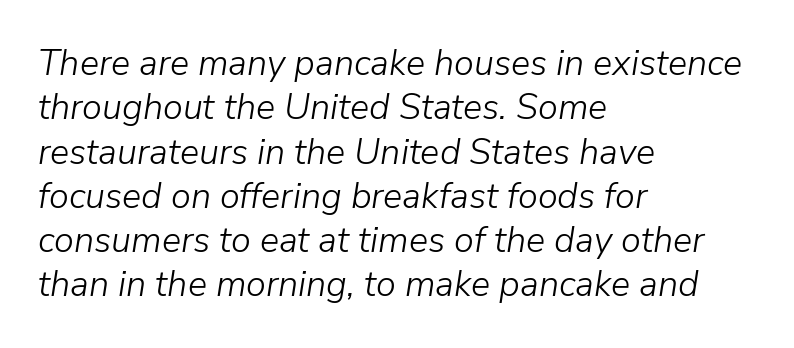
Q: Is the text bold? A: No.
Q: Is the text italic (slanted)? A: Yes, it leans right by about 9 degrees.
Q: Is the text underlined? A: No.
Q: How is the paragraph aligned? A: Left-aligned.
Q: Is the spacing between letters normal or unusually wide? A: Normal.
Q: Width (condensed, normal, or wide)? A: Normal.
Q: Stroke contrast? A: Low.
Q: x-height? A: Medium.
Q: Monospaced? A: No.
